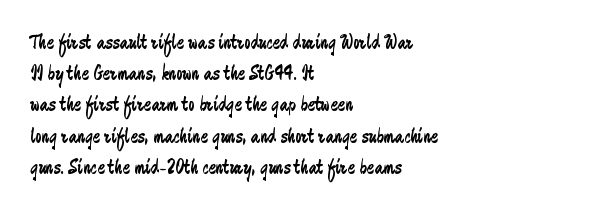
The image shows 22 px text type; set left-aligned, normal line spacing (1.42x), normal letter spacing, not underlined.
